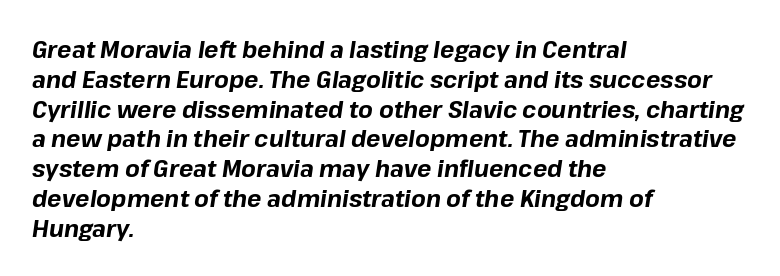
Q: Is the text bold? A: Yes.
Q: Is the text italic (slanted)? A: Yes, it leans right by about 8 degrees.
Q: Is the text underlined? A: No.
Q: How is the paragraph aligned? A: Left-aligned.
Q: Is the spacing between letters normal or unusually wide? A: Normal.
